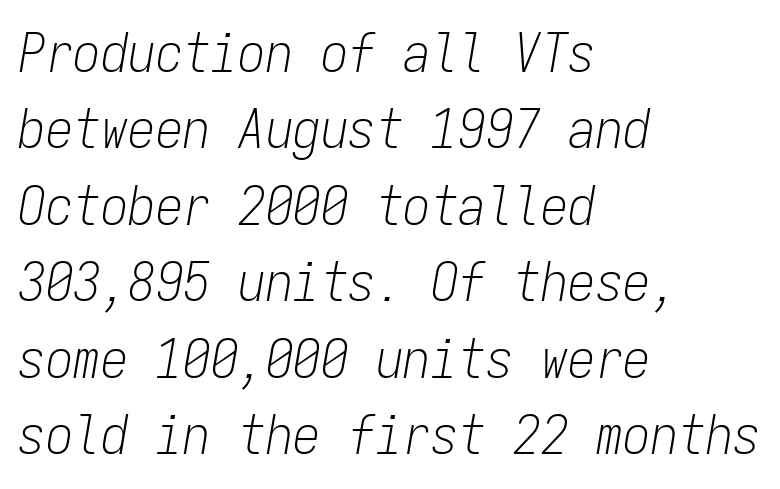
The image shows 55 px light, condensed type, italic (leaning right), monospaced; set left-aligned, normal line spacing (1.39x), normal letter spacing, not underlined; low stroke contrast and a medium x-height.
